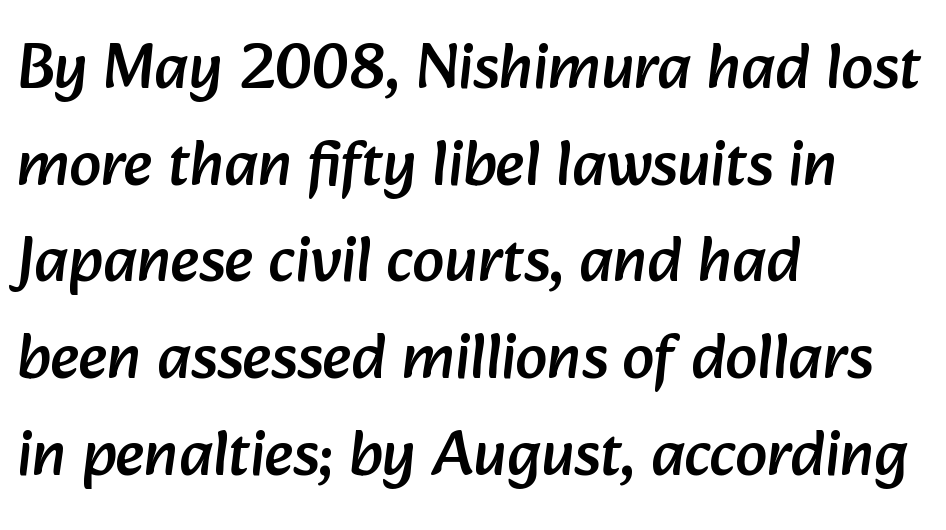
Q: Is the typeface a serif or a sans-serif typeface? A: Sans-serif.
Q: Is the text underlined? A: No.
Q: How is the paragraph aligned? A: Left-aligned.
Q: Is the spacing between letters normal or unusually wide? A: Normal.
Q: Is the spacing between lines tight, normal or loose? A: Normal.
Q: Width (condensed, normal, or wide)? A: Normal.
Q: Stroke contrast? A: Low.
Q: x-height? A: Medium.
Q: Monospaced? A: No.
